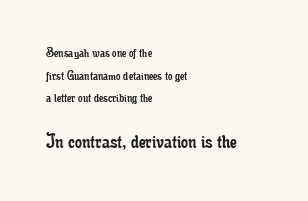
{"italic": "no", "bold": "no", "underline": "no", "align": "left", "line_spacing": "normal", "line_spacing_ratio": 1.61, "letter_spacing": "normal", "letter_spacing_em": 0.0, "larger_block": "second", "size_ratio": 1.57, "glyph_px": 22}
